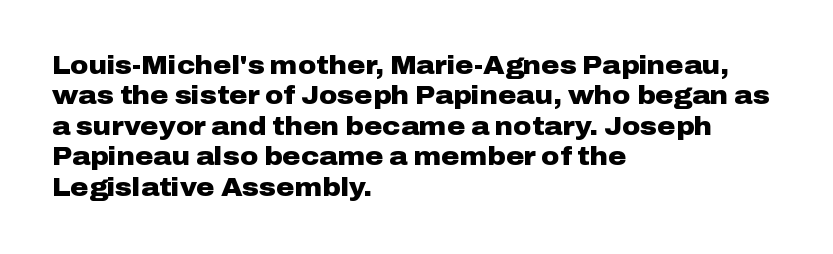
The image shows 25 px bold type, upright; set left-aligned, line spacing 1.22x, normal letter spacing, not underlined.
